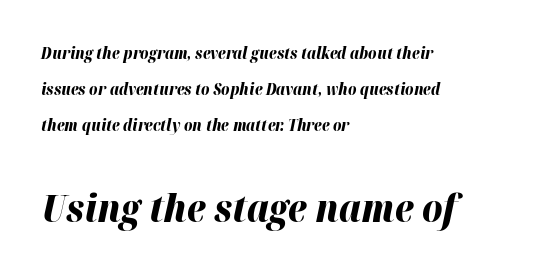
These lines stack with their left ends in a neat column. Proportional: the letters do not fall into vertical columns. Has an underline been added? It has not. The later block is typeset at a bigger size than the earlier block. The text carries the slant typical of an italic or oblique font.
